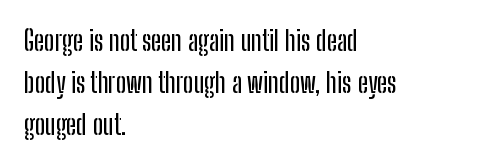
Decoration check: the copy has no underline. You can tell it's not italic because the verticals are truly vertical. Is the letter spacing exaggerated? No — it looks like the ordinary default. A classic flush-left, rag-right setting is used for this passage. Baseline-to-baseline distance is the conventional proportion of letter height.
